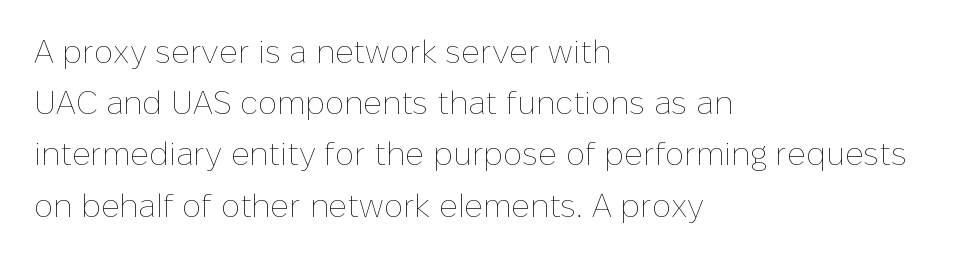
Students, observe: this is what conventionally led text looks like. This sample has the flowing, uneven cadence of proportional lettering. Upright lettering throughout. The characters are drawn with everyday or finer stroke widths. Inter-character spacing is left at the font's built-in metrics.
